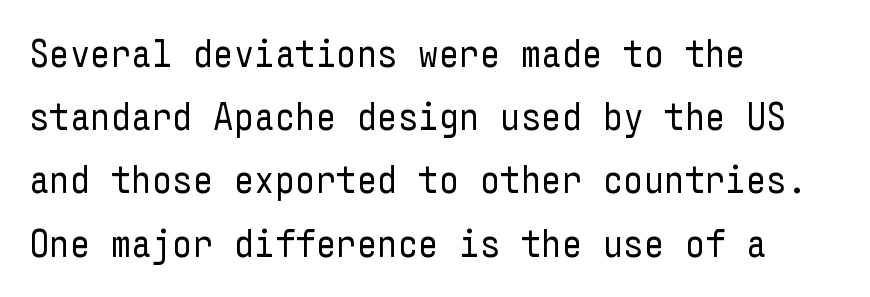
The image shows 40 px regular-weight, condensed sans-serif type, upright; set left-aligned, normal line spacing (1.58x), normal letter spacing, not underlined; low stroke contrast and a medium x-height.
